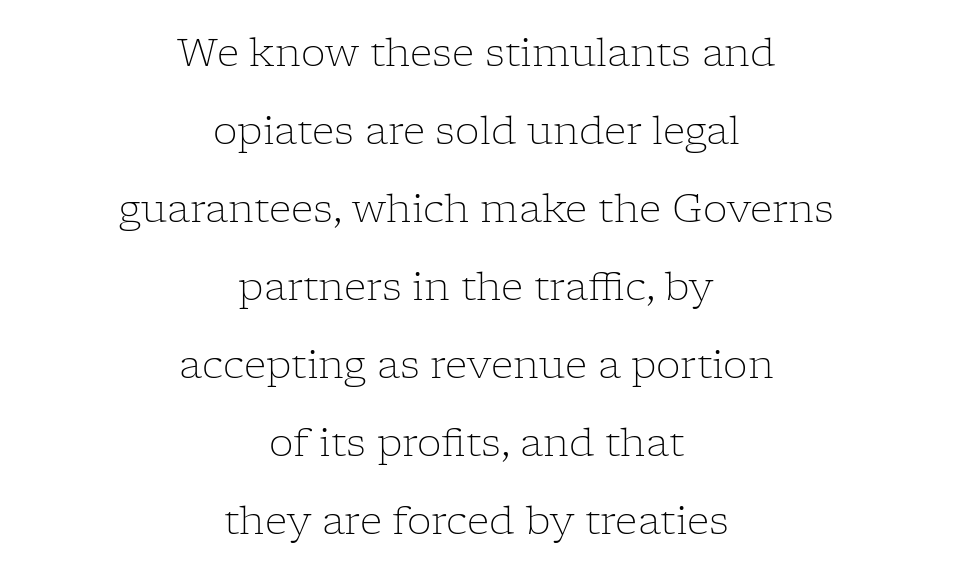
Q: Is the text bold? A: No.
Q: Is the text italic (slanted)? A: No, it is upright.
Q: Is the typeface a serif or a sans-serif typeface? A: Serif.
Q: Is the text underlined? A: No.
Q: How is the paragraph aligned? A: Centered.
Q: Is the spacing between letters normal or unusually wide? A: Normal.
Q: Is the spacing between lines tight, normal or loose? A: Loose.
Q: Width (condensed, normal, or wide)? A: Normal.
Q: Stroke contrast? A: Low.
Q: x-height? A: Medium.
Q: Monospaced? A: No.
